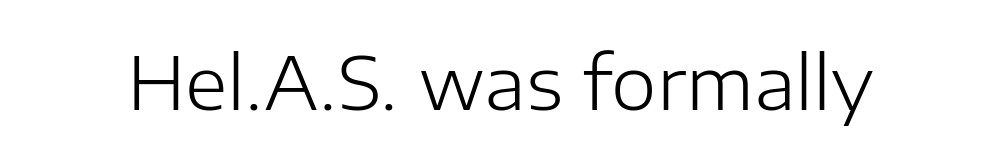
The image shows 73 px light sans-serif type, upright; set normal letter spacing, not underlined; low stroke contrast and a medium x-height.
